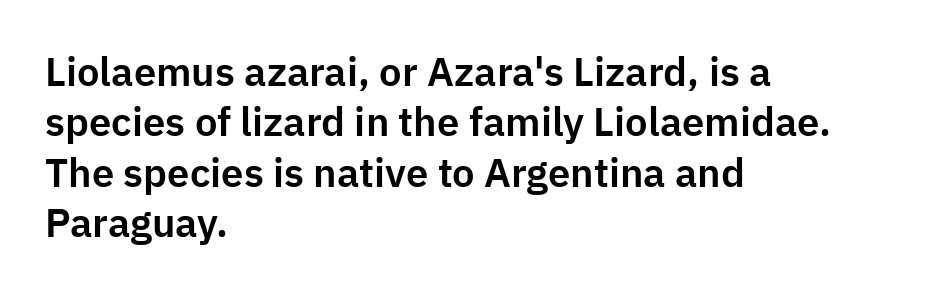
The letters stand upright; this is a roman face. Check under the words: just untouched page. Compared with a centered layout, this one pins lines to the left instead. Baseline-to-baseline distance is the conventional proportion of letter height. Serif or sans? Sans — the stroke terminals are bare.
